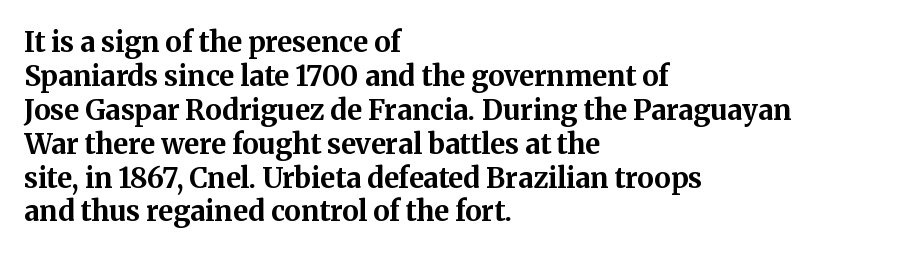
The image shows 28 px bold serif type, upright; set left-aligned, line spacing 1.21x, normal letter spacing, not underlined; medium stroke contrast and a medium x-height.
